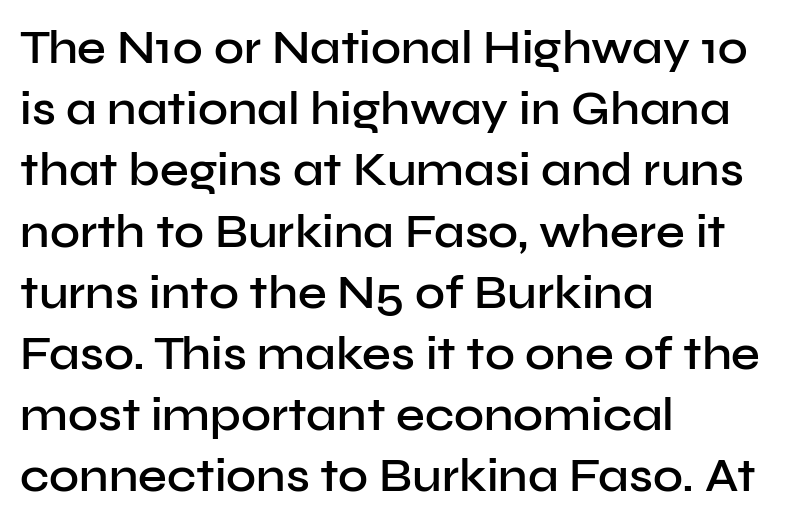
A typesetter would call this zero additional tracking. Looks like regular typesetting: each glyph gets only the width it needs. Nope, no serifs anywhere on these letters. The characters look somewhat weighty, a semibold short of true bold. Horizontal alignment here is leftward, the default for most running prose. This rendering features lettering with no underline.
